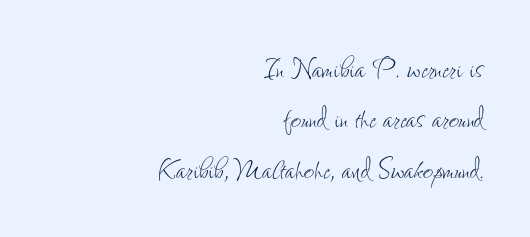
Q: Is the text bold? A: No.
Q: Is the text italic (slanted)? A: Yes.
Q: Is the text underlined? A: No.
Q: How is the paragraph aligned? A: Right-aligned.
Q: Is the spacing between letters normal or unusually wide? A: Normal.
Q: Is the spacing between lines tight, normal or loose? A: Normal.
Q: Width (condensed, normal, or wide)? A: Condensed.
Q: Stroke contrast? A: Low.
Q: x-height? A: Small.
Q: Monospaced? A: No.
